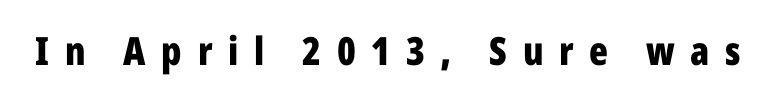
Note: no serifs on the glyphs. The font's upright variant was chosen for this text. Note the varied advance widths — an 'i' is clearly narrower than an 'm'. The characters look thick and weighty, a clear bold. Tracking value appears strongly positive — letters spread wide. The space beneath each line is pristine and unruled.
